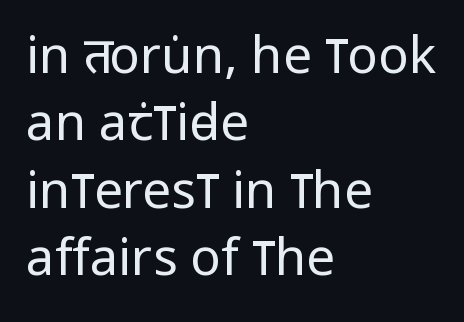
{"serif": "no", "italic": "no", "bold": "no", "weight": "regular", "width": "condensed", "stroke_contrast": "low", "x_height": "large", "monospaced": "no", "underline": "no", "align": "left", "line_spacing": "normal", "line_spacing_ratio": 1.32, "letter_spacing": "normal", "letter_spacing_em": 0.0, "glyph_px": 51}
